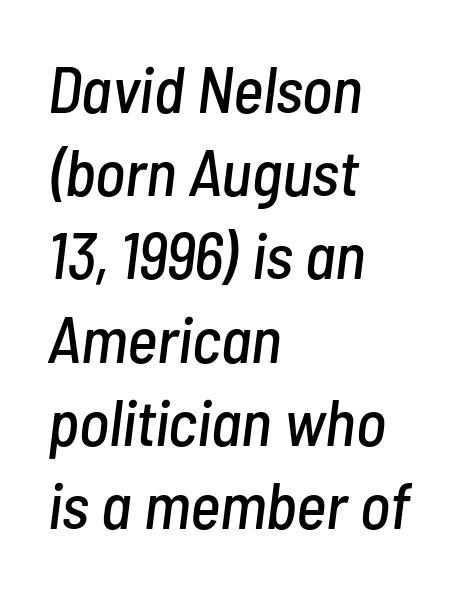
A typesetter would mark this as italic. How would I describe the line gaps? Plain and ordinary. Teacher's note: observe the even left margin — that is flush-left alignment. Here the glyphs are tracked normally, forming tight word shapes. Just letters on the line, the space beneath them empty.
